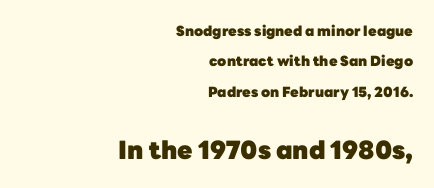
Q: Is the text bold? A: Yes.
Q: Is the text italic (slanted)? A: No, it is upright.
Q: Is the text underlined? A: No.
Q: How is the paragraph aligned? A: Right-aligned.
Q: Is the spacing between letters normal or unusually wide? A: Normal.
Q: Is the spacing between lines tight, normal or loose? A: Loose.
Q: Which block of text is set in a larger size, the first (top) or the second (bottom)? A: The second (bottom) one.
